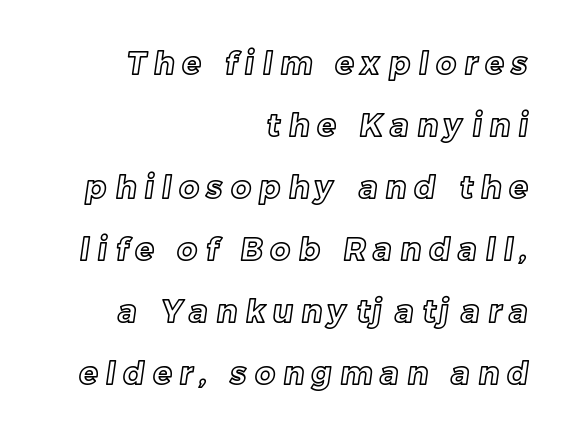
{"width": "normal", "x_height": "medium", "monospaced": "no", "underline": "no", "align": "right", "line_spacing": "loose", "line_spacing_ratio": 2.0, "letter_spacing": "wide", "letter_spacing_em": 0.26, "glyph_px": 31}
